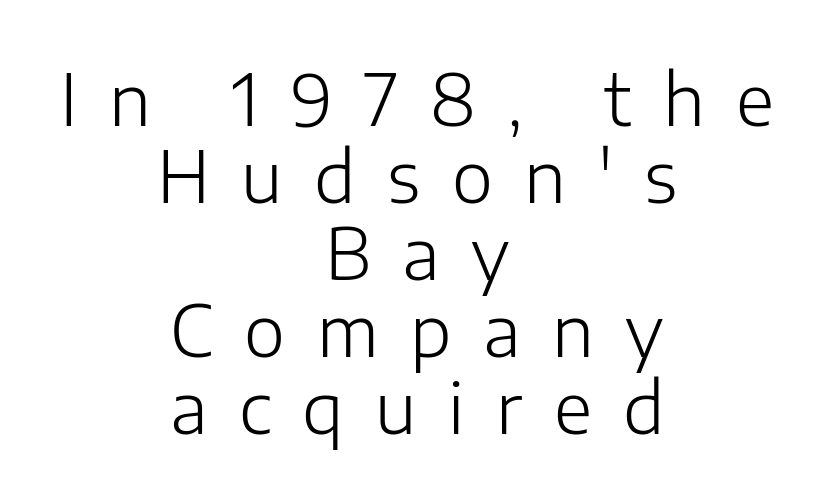
The block of text is dense from top to bottom, with scant space between rows. The passage shown is typeset with a sans-serif family. Check the space under the baseline: it is left empty. Varying glyph widths throughout — classic text-font behaviour. The font is comparable to plain body text, perhaps lighter. Reading down the block, each line starts at a different indent, mirrored at its end.
